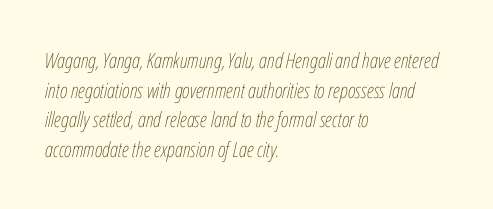
The image shows 21 px text type, italic (leaning right); set left-aligned, normal line spacing (1.41x), normal letter spacing, not underlined.
